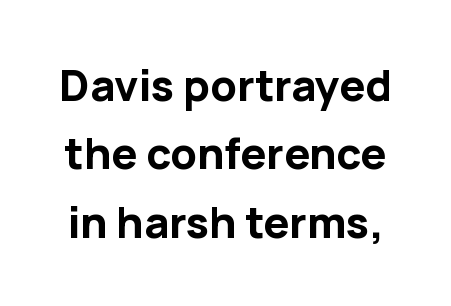
Is this a fixed-width face? No — the glyphs have proportional, varying widths. Every stem runs plumb, perpendicular to the baseline. Only glyphs here, with clear space below each row. The lines sit at an ordinary, default distance from one another.
